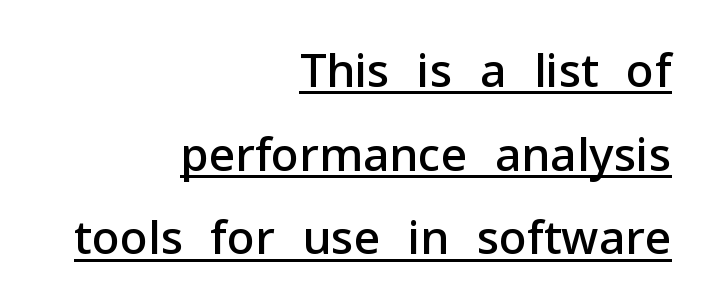
All the whitespace from short lines collects on the left. Default kerning and tracking; the words read as compact shapes. The lettering holds an erect, upright posture throughout. Is the type bold? Partly — it's a semibold, heavier than regular but not fully bold. This rendering employs a face without finishing strokes, i.e., a sans-serif.
